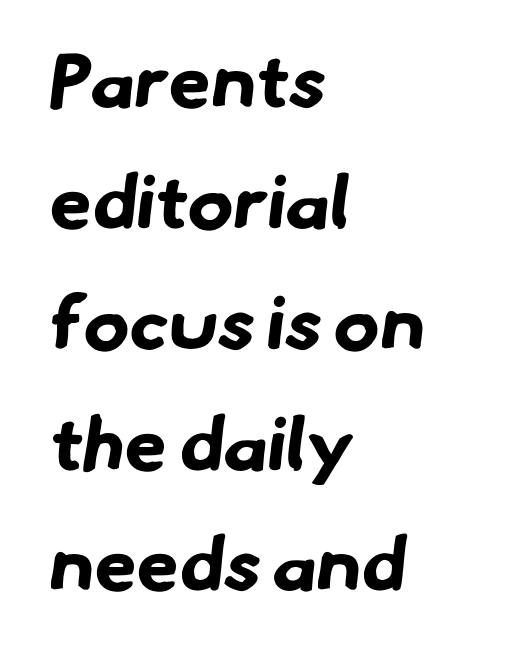
You could call the tracking neutral — neither tight nor loose. The passage shown is not underscored anywhere. Summary of vertical rhythm: regular, with standard interline spacing. Look at the bottom of the vertical strokes: they stop flat, with no serifs.
